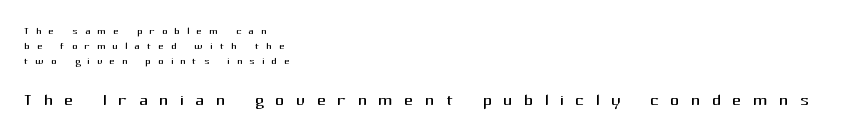
Casual observation: everything's shoved over to the left. The cut favours lightness, reaching ordinary text weight at its darkest. Bare-footed words on every line. Posture: upright roman. Summary of vertical rhythm: compact, with narrow interline spacing.
